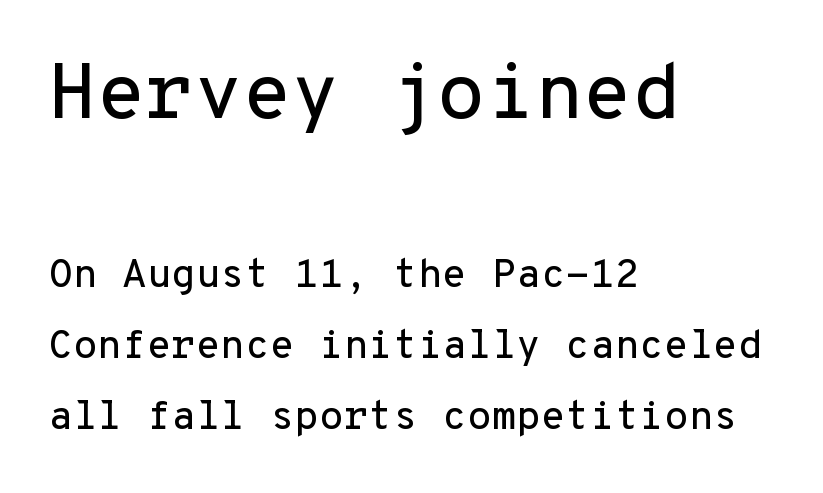
Q: Is the text italic (slanted)? A: No, it is upright.
Q: Is the typeface a serif or a sans-serif typeface? A: Sans-serif.
Q: Is the text underlined? A: No.
Q: How is the paragraph aligned? A: Left-aligned.
Q: Is the spacing between letters normal or unusually wide? A: Normal.
Q: Which block of text is set in a larger size, the first (top) or the second (bottom)? A: The first (top) one.
Q: Width (condensed, normal, or wide)? A: Normal.
Q: Stroke contrast? A: Low.
Q: x-height? A: Medium.
Q: Monospaced? A: Yes.
